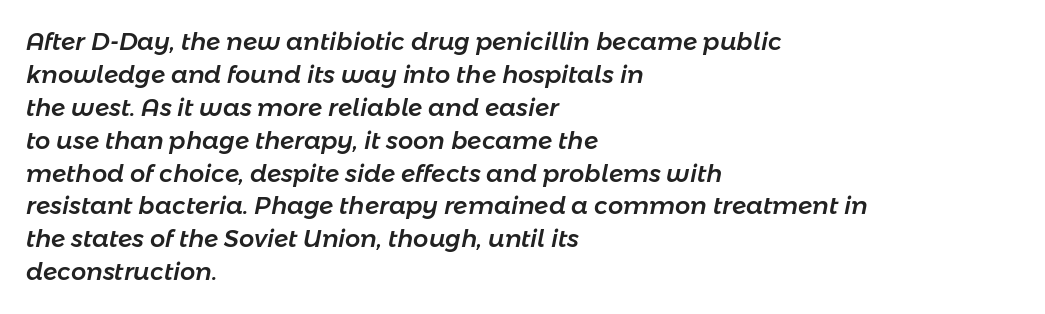
Q: Is the text italic (slanted)? A: Yes, it leans right by about 11 degrees.
Q: Is the text underlined? A: No.
Q: How is the paragraph aligned? A: Left-aligned.
Q: Is the spacing between letters normal or unusually wide? A: Normal.
Q: Is the spacing between lines tight, normal or loose? A: Normal.
